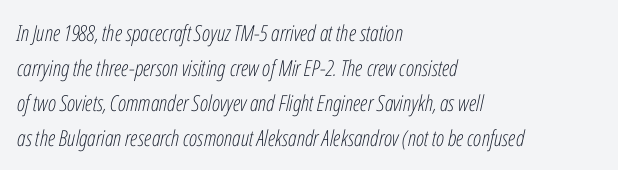
The image shows 22 px text type, italic (leaning right); set left-aligned, normal line spacing (1.59x), normal letter spacing, not underlined.
